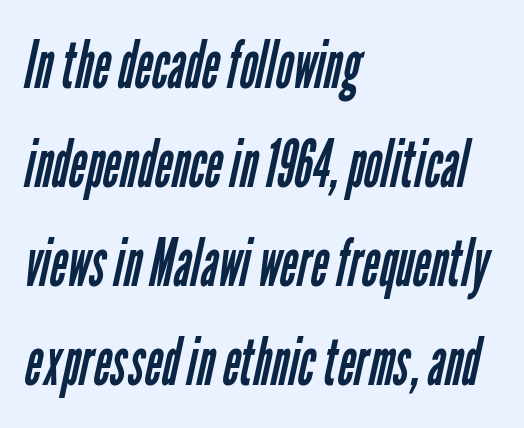
Letters have the restrained weight of plain body copy at most. These lines are composed in type without serifs. Plain, unruled lines of type. Every row of glyphs begins at an identical x-position on the left.
